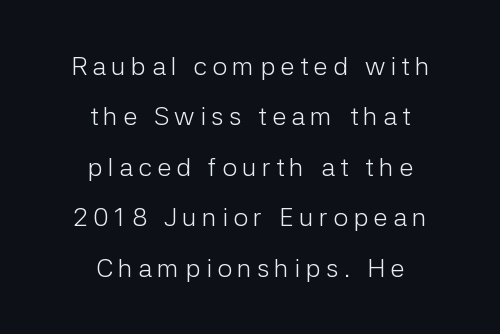
The image shows 26 px text type, upright; set centered, loose line spacing (1.94x), unusually wide letter spacing (+0.2 em), not underlined.
